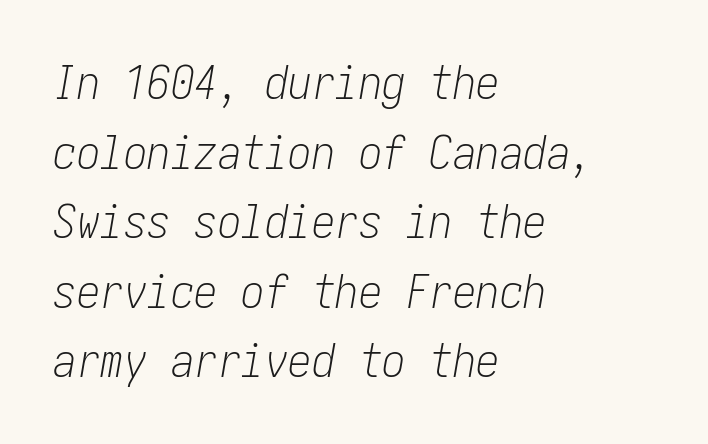
Q: Is the text bold? A: No.
Q: Is the text italic (slanted)? A: Yes, it leans right by about 10 degrees.
Q: Is the text underlined? A: No.
Q: How is the paragraph aligned? A: Left-aligned.
Q: Is the spacing between letters normal or unusually wide? A: Normal.
Q: Is the spacing between lines tight, normal or loose? A: Normal.
Q: Width (condensed, normal, or wide)? A: Condensed.
Q: Stroke contrast? A: Low.
Q: x-height? A: Medium.
